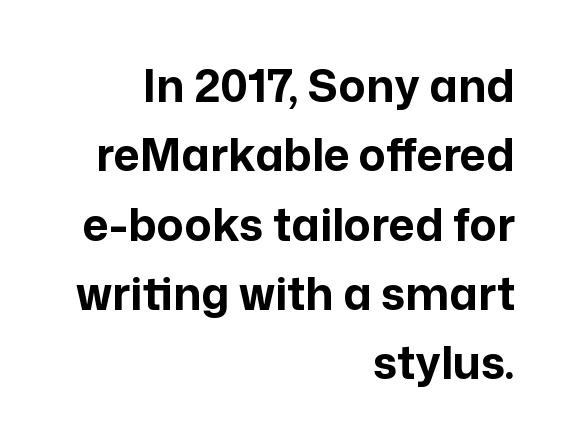
The image shows 45 px bold sans-serif type, upright; set right-aligned, normal line spacing (1.54x), normal letter spacing, not underlined; low stroke contrast and a medium x-height.
